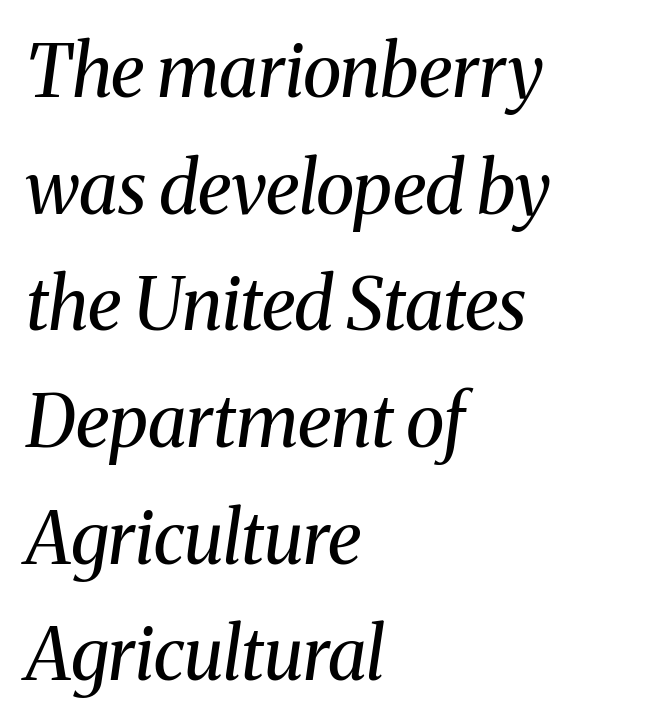
{"serif": "yes", "italic": "yes", "lean": "right", "slant_degrees": 8, "bold": "no", "weight": "regular", "width": "normal", "stroke_contrast": "medium", "x_height": "medium", "monospaced": "no", "underline": "no", "align": "left", "line_spacing": "normal", "line_spacing_ratio": 1.62, "letter_spacing": "normal", "letter_spacing_em": 0.0, "glyph_px": 72}
